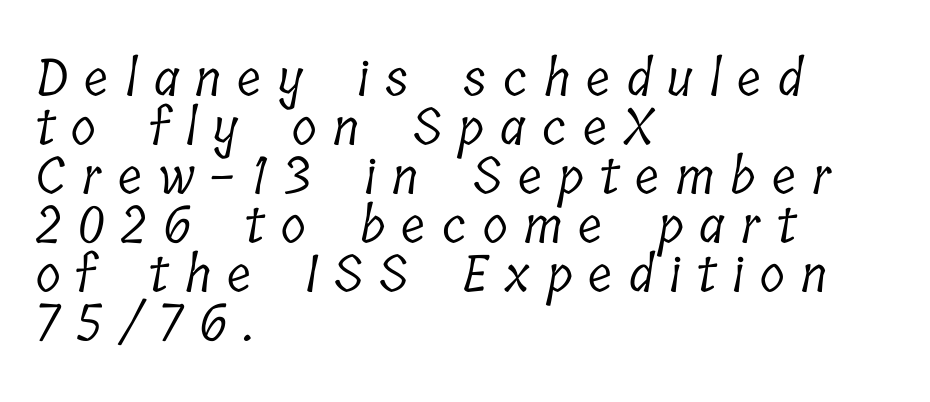
Spacing verdict: proportional, widths tailored to each character. Caption: face not bold, strokes unweighted. The glyphs are unaccompanied by any horizontal stroke below them. The vertical gap from one line to the next is small.
